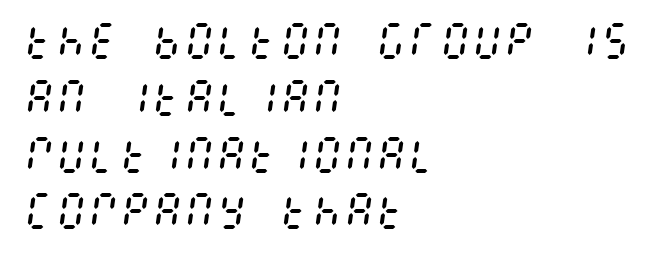
The image shows 40 px regular-weight, condensed type, italic (leaning right); set left-aligned, normal line spacing (1.42x), normal letter spacing, not underlined; medium stroke contrast and a large x-height.
